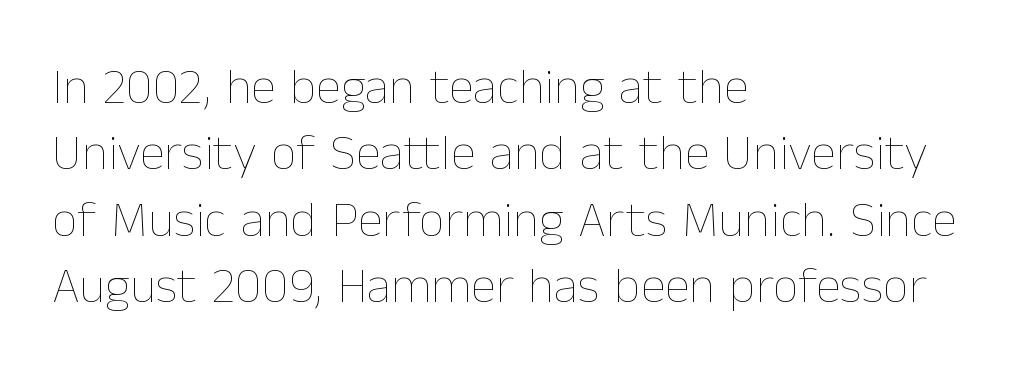
The image shows 51 px thin type, upright; set left-aligned, normal line spacing (1.3x), normal letter spacing, not underlined; low stroke contrast and a medium x-height.
